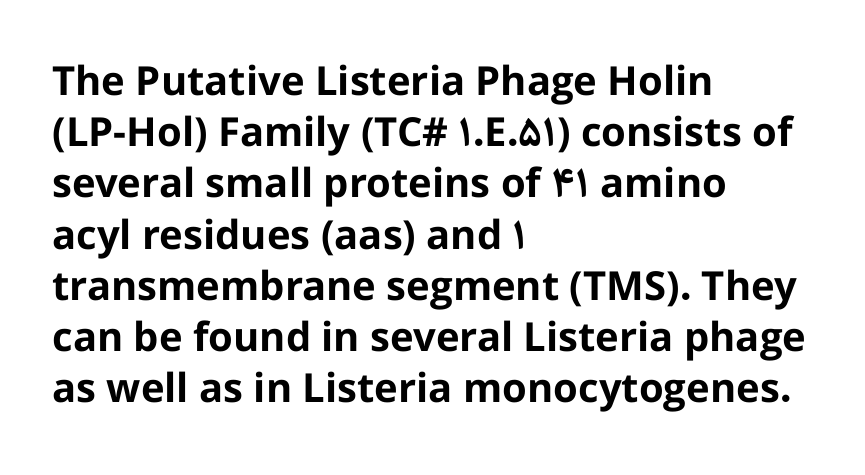
The image shows 40 px bold sans-serif type, upright; set left-aligned, normal line spacing (1.28x), normal letter spacing, not underlined; low stroke contrast and a medium x-height.
